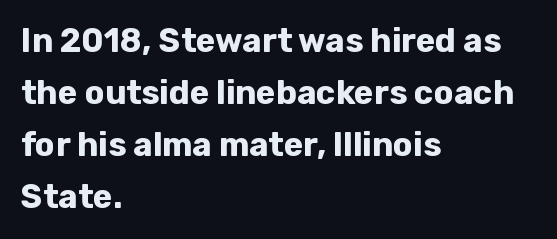
The image shows 33 px bold sans-serif type, upright; set left-aligned, normal line spacing (1.58x), normal letter spacing, not underlined; low stroke contrast and a medium x-height.
